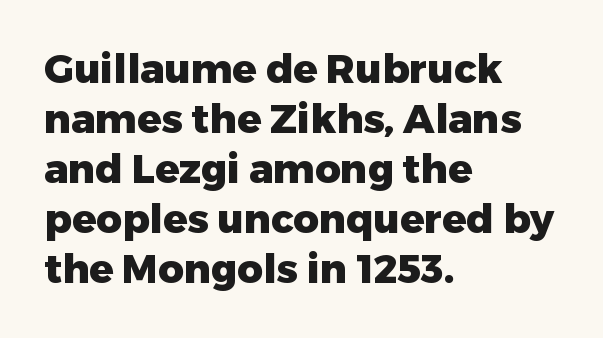
Heavy, bold letterforms. Reading down the block, your eye returns to a fixed left position each line. Between one letter and the next there's only the usual sliver of space. The vertical gap from one line to the next is medium.
